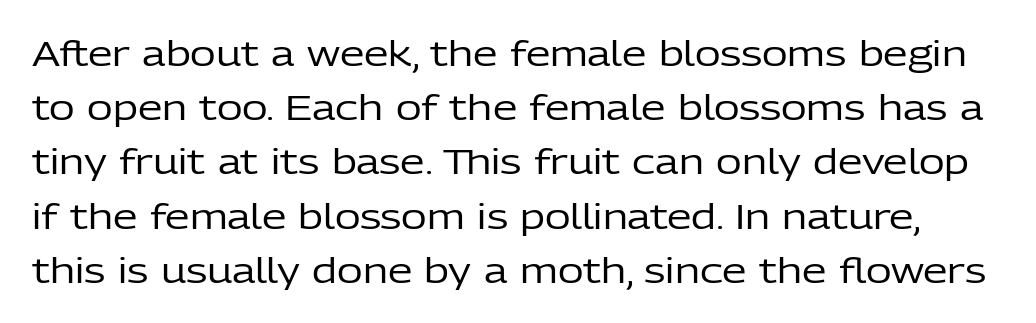
In terms of letterspacing, this is plain default setting. Looks like regular typesetting: each glyph gets only the width it needs. Unlike a traditional serif, this face leaves its strokes unadorned. This block has exactly the height ordinary leading produces.
